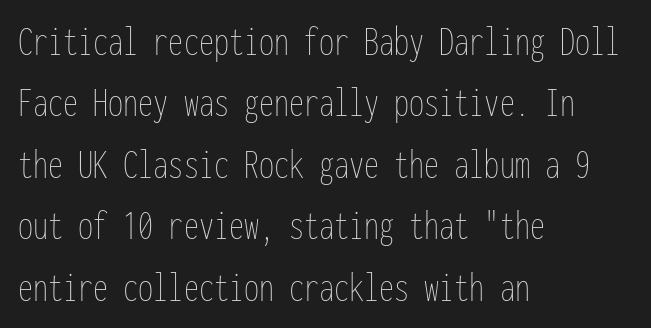
The image shows 43 px thin, condensed type, upright, monospaced; set left-aligned, normal line spacing (1.43x), normal letter spacing, not underlined; low stroke contrast and a medium x-height.
